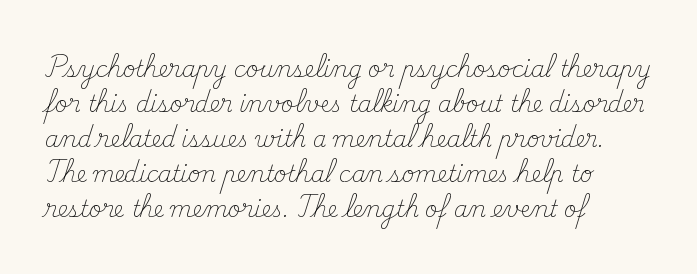
Ink coverage per letter is moderate at most. Does extra space separate the letters? No, they use regular spacing. Line starts are locked; line ends wander. If you measured baseline to baseline, you'd find a middling distance.
